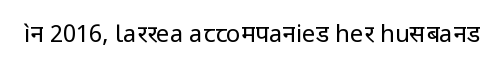
Only glyphs here, with clear space below each row. Notice how the stems are strictly vertical — no italics here. Between one letter and the next there's only the usual sliver of space. Is this a heavy cut? Hardly; it is regular or lighter.
